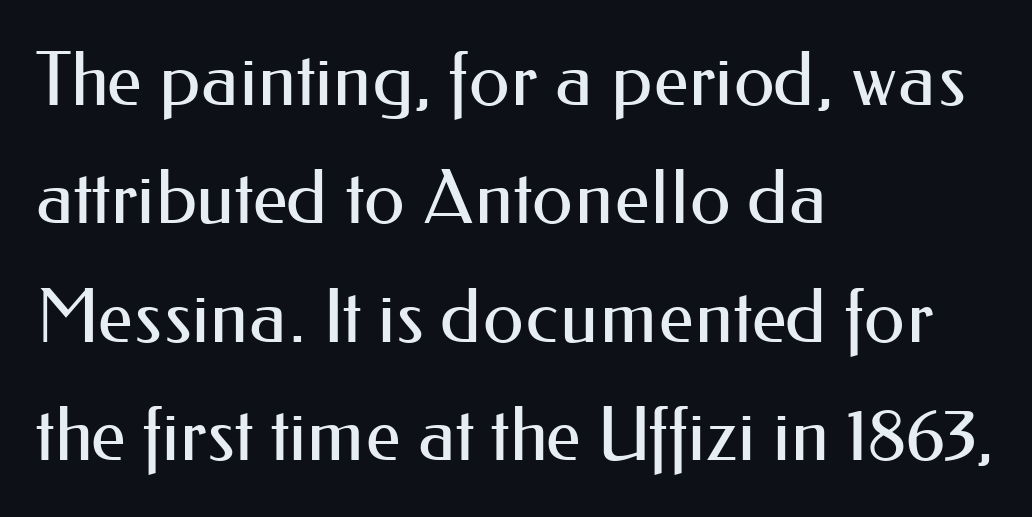
The image shows 74 px regular-weight sans-serif type, upright; set left-aligned, normal line spacing (1.6x), normal letter spacing, not underlined; medium stroke contrast and a small x-height.
